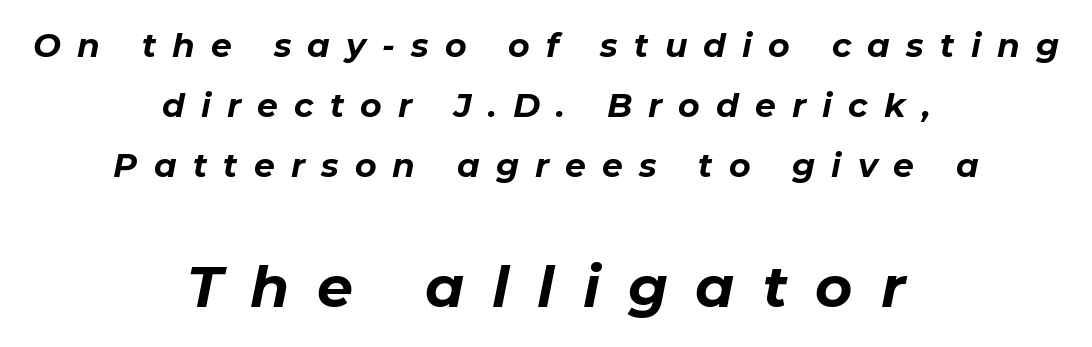
The image shows 57 px bold type, italic (leaning right); set centered, line spacing 1.82x, unusually wide letter spacing (+0.49 em), not underlined; the second (bottom) block is 1.73x larger; low stroke contrast and a medium x-height.
